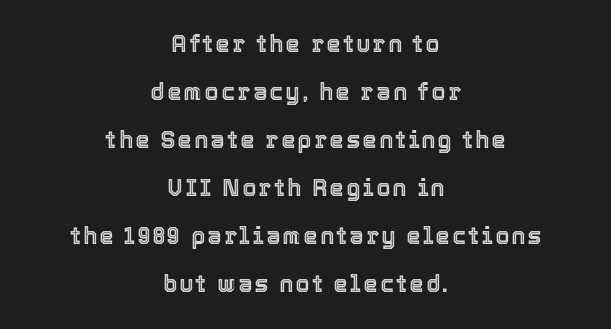
{"italic": "no", "underline": "no", "align": "center", "line_spacing": "loose", "line_spacing_ratio": 2.09, "glyph_px": 23}
